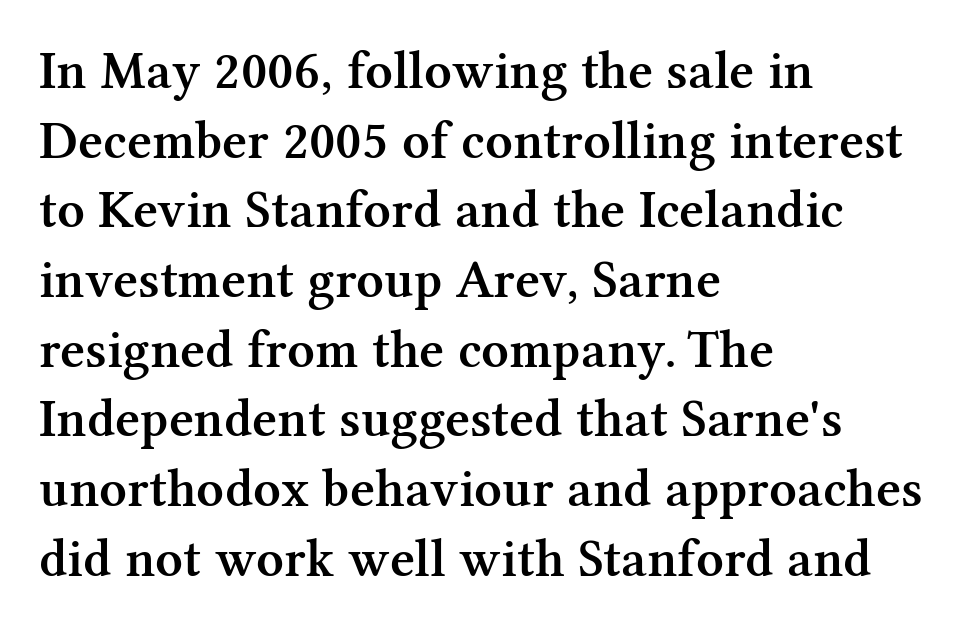
{"serif": "yes", "italic": "no", "bold": "semi", "weight": "semibold", "width": "normal", "stroke_contrast": "medium", "x_height": "medium", "monospaced": "no", "underline": "no", "align": "left", "line_spacing": "normal", "line_spacing_ratio": 1.29, "letter_spacing": "normal", "letter_spacing_em": 0.0, "glyph_px": 54}
